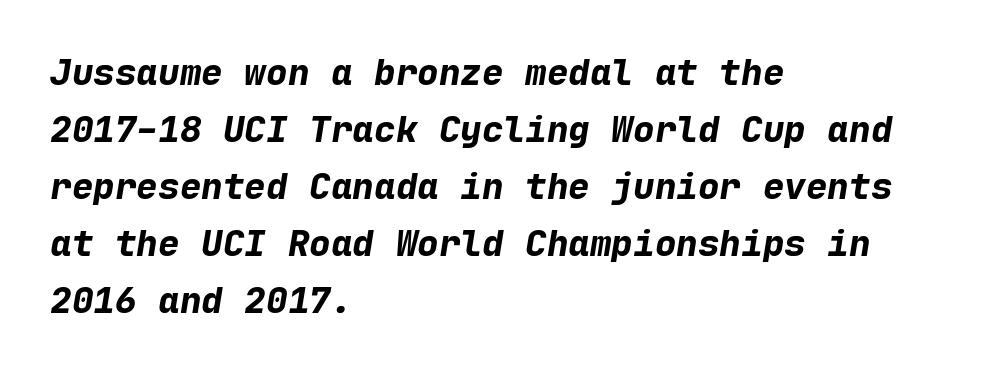
Each row of text sits above clean, open space. This sample is left-justified, so line endings fall wherever the words run out. Think of a typewriter: that constant character pitch is what you see here. The glyphs have the mass of a bold cut. The horizontal fit of the characters is conventional and even.
